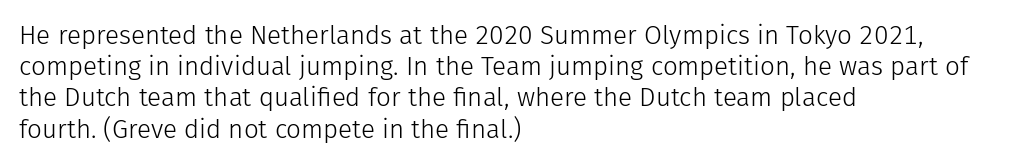
The image shows 26 px text type, upright; set left-aligned, line spacing 1.2x, normal letter spacing, not underlined.
